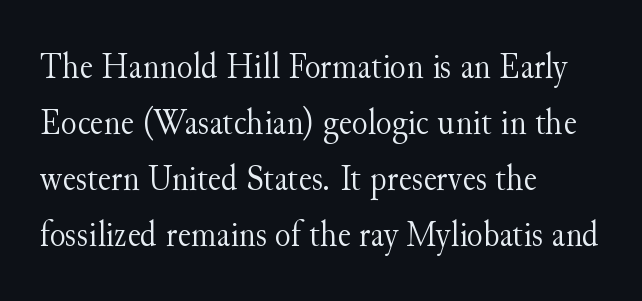
This is serif lettering, the kind often seen in printed books. A clean baseline with only descenders dipping below it. No italicization has been applied; the sample stays upright. The block of text has a typical density, with ordinary space between rows. Stems and bowls with no extra thickness — not bold.
